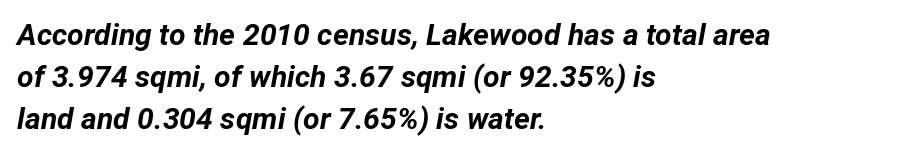
How would I describe the line gaps? Plain and ordinary. The sample has been set heavy, in full bold. Proportional: the letters do not fall into vertical columns. This is oblique type, the kind used for emphasis or titles.
